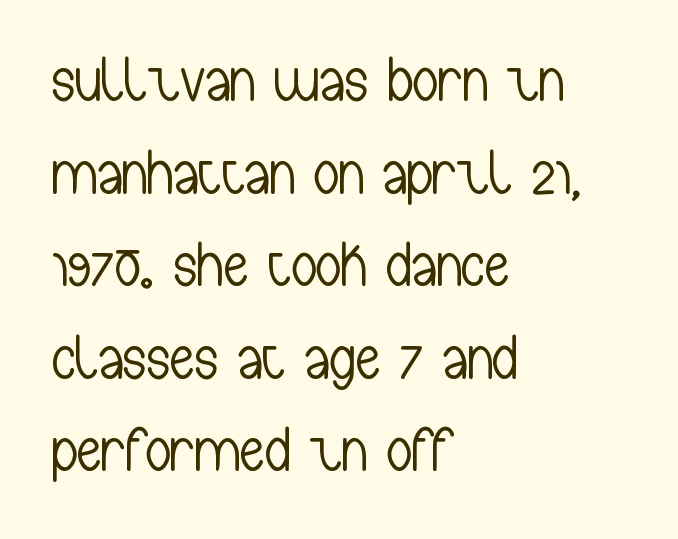
The passage shown has conventional tracking throughout. The rows are spaced the way most documents space them. Is the stroke heavy? The answer is a plain regular-or-lighter. Horizontally, the lines are justified to the leading edge only.
